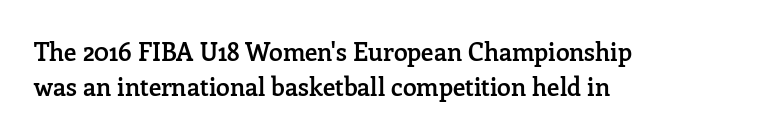
The image shows 25 px text type, upright; set left-aligned, normal line spacing (1.42x), normal letter spacing, not underlined.
